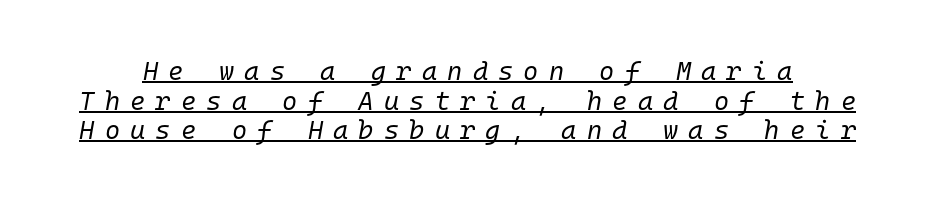
The image shows 26 px text type, italic (leaning right); set tight line spacing (1.14x), unusually wide letter spacing (+0.39 em), underlined.
